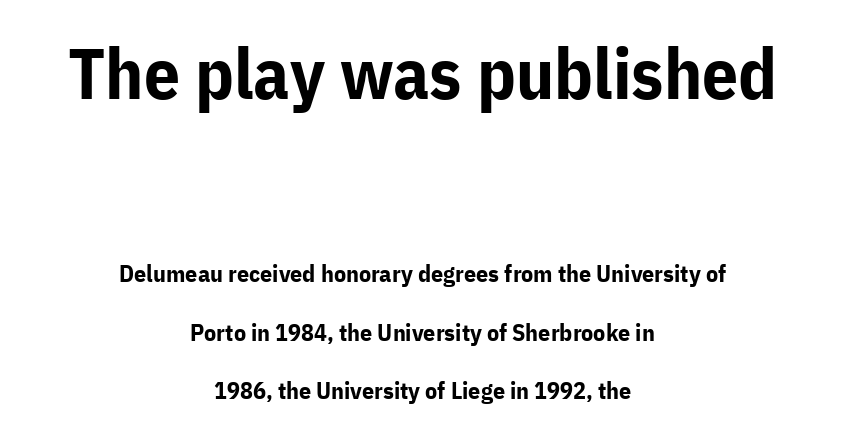
{"serif": "no", "italic": "no", "bold": "yes", "weight": "bold", "width": "normal", "stroke_contrast": "low", "x_height": "medium", "monospaced": "no", "underline": "no", "align": "center", "line_spacing": "loose", "line_spacing_ratio": 2.45, "letter_spacing": "normal", "letter_spacing_em": 0.0, "larger_block": "first", "size_ratio": 2.96, "glyph_px": 71}
